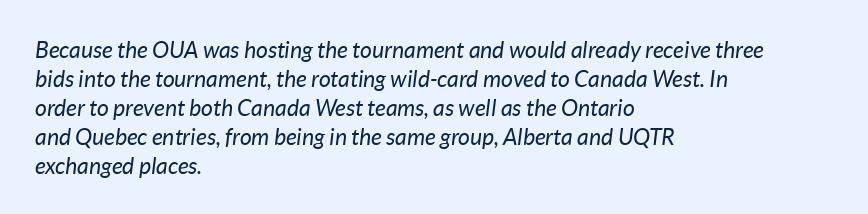
If you drew a ruler down the left edge, every line would touch it. This sample uses an oblique cut, with every glyph tilted off the vertical. The cut favours lightness, reaching ordinary text weight at its darkest. Check under the words: just untouched page.
